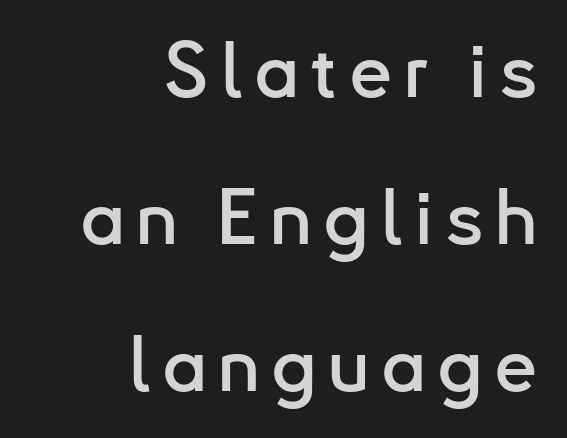
{"serif": "no", "italic": "no", "width": "normal", "stroke_contrast": "low", "x_height": "small", "monospaced": "no", "underline": "no", "align": "right", "line_spacing": "loose", "line_spacing_ratio": 1.91, "glyph_px": 77}
